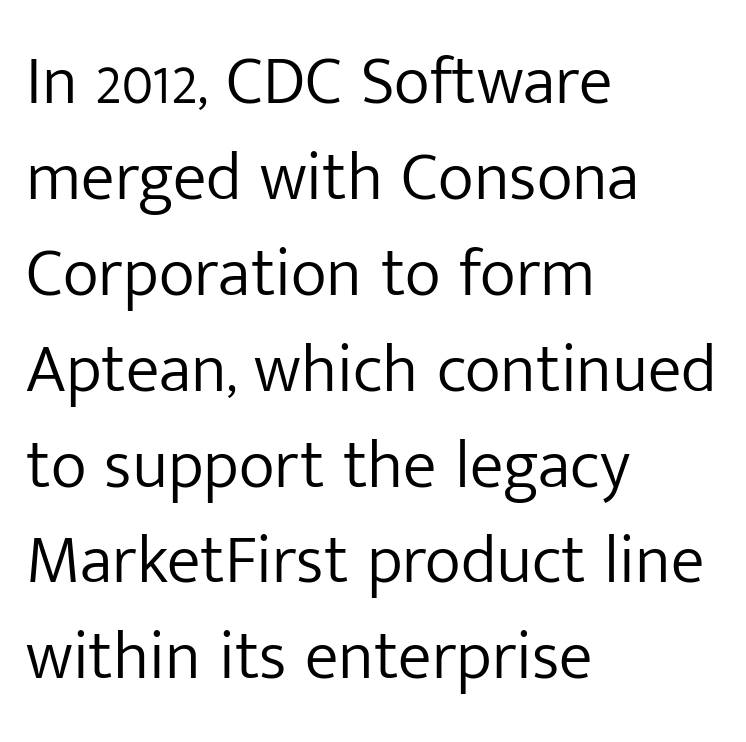
Q: Is the text bold? A: No.
Q: Is the text italic (slanted)? A: No, it is upright.
Q: Is the typeface a serif or a sans-serif typeface? A: Sans-serif.
Q: Is the text underlined? A: No.
Q: How is the paragraph aligned? A: Left-aligned.
Q: Is the spacing between letters normal or unusually wide? A: Normal.
Q: Is the spacing between lines tight, normal or loose? A: Normal.
Q: Width (condensed, normal, or wide)? A: Normal.
Q: Stroke contrast? A: Low.
Q: x-height? A: Medium.
Q: Monospaced? A: No.
